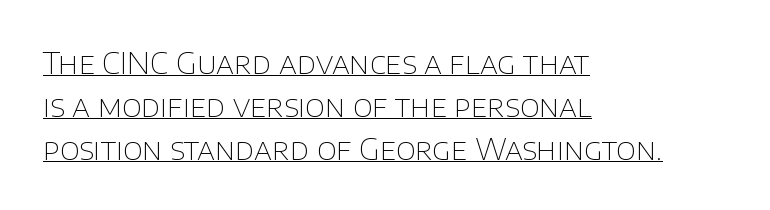
One glance says typical: line gaps are just what's usual. The lines in this sample share a left origin and differ only in where they stop. Observe the ordinary spacing: letters are neighbours, not strangers. You could not count columns in this text — the font is proportionally spaced. A rule runs beneath these lines of type.
